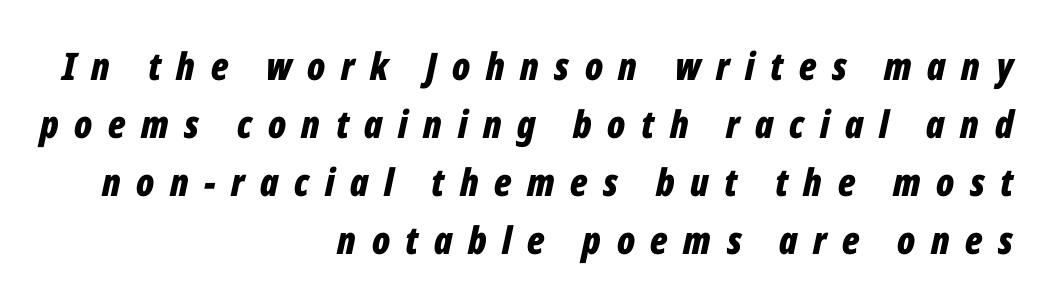
{"italic": "yes", "lean": "right", "slant_degrees": 12, "bold": "yes", "weight": "bold", "width": "condensed", "stroke_contrast": "low", "x_height": "medium", "monospaced": "no", "underline": "no", "align": "right", "line_spacing": "normal", "line_spacing_ratio": 1.53, "letter_spacing": "wide", "letter_spacing_em": 0.41, "glyph_px": 38}
